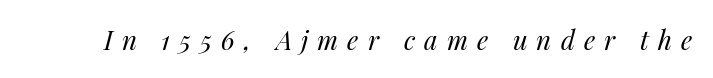
There is plenty of visible air inserted between adjacent glyphs. Weight: in the light-to-regular range. The font's italic variant was chosen for this text. Nobody drew a line under any word here.
